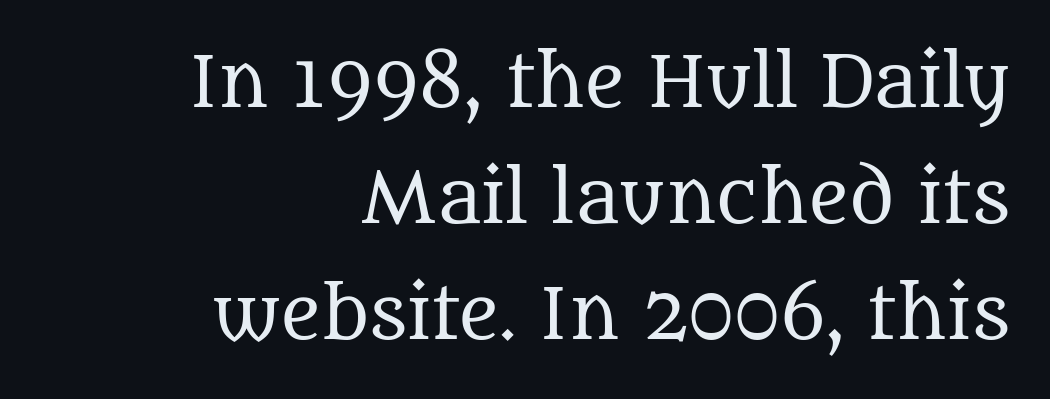
Q: Is the text bold? A: No.
Q: Is the text italic (slanted)? A: No, it is upright.
Q: Is the typeface a serif or a sans-serif typeface? A: Serif.
Q: Is the text underlined? A: No.
Q: How is the paragraph aligned? A: Right-aligned.
Q: Is the spacing between letters normal or unusually wide? A: Normal.
Q: Is the spacing between lines tight, normal or loose? A: Normal.
Q: Width (condensed, normal, or wide)? A: Normal.
Q: Stroke contrast? A: Medium.
Q: x-height? A: Large.
Q: Monospaced? A: No.
